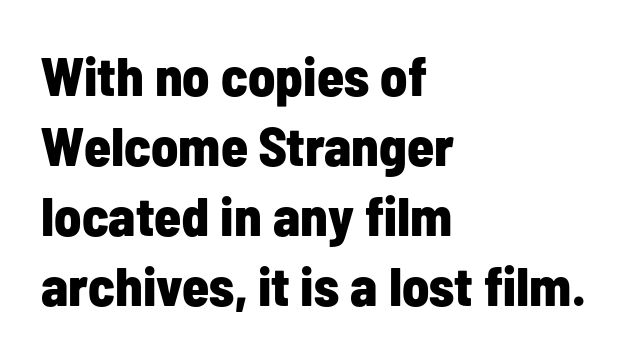
The image shows 55 px bold, condensed sans-serif type, upright; set left-aligned, normal line spacing (1.27x), normal letter spacing, not underlined; low stroke contrast and a medium x-height.
